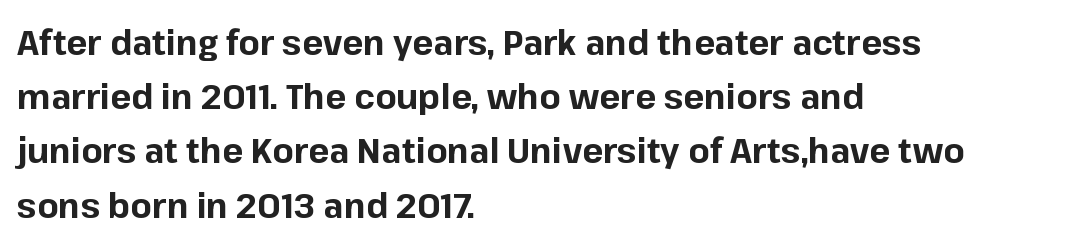
Q: Is the text bold? A: Yes.
Q: Is the text italic (slanted)? A: No, it is upright.
Q: Is the typeface a serif or a sans-serif typeface? A: Sans-serif.
Q: Is the text underlined? A: No.
Q: How is the paragraph aligned? A: Left-aligned.
Q: Is the spacing between letters normal or unusually wide? A: Normal.
Q: Is the spacing between lines tight, normal or loose? A: Normal.
Q: Width (condensed, normal, or wide)? A: Normal.
Q: Stroke contrast? A: Low.
Q: x-height? A: Medium.
Q: Monospaced? A: No.
